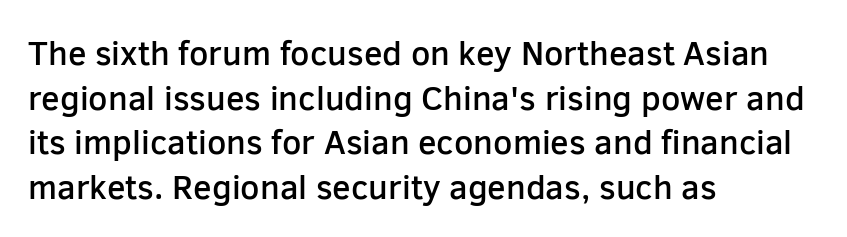
{"serif": "no", "italic": "no", "bold": "semi", "weight": "semibold", "width": "normal", "stroke_contrast": "low", "x_height": "medium", "monospaced": "no", "underline": "no", "align": "left", "line_spacing": "normal", "line_spacing_ratio": 1.31, "letter_spacing": "normal", "letter_spacing_em": 0.0, "glyph_px": 34}
